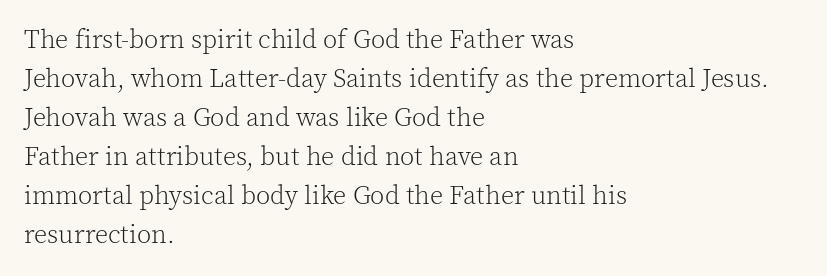
Q: Is the text bold? A: No.
Q: Is the text italic (slanted)? A: No, it is upright.
Q: Is the text underlined? A: No.
Q: How is the paragraph aligned? A: Left-aligned.
Q: Is the spacing between letters normal or unusually wide? A: Normal.
Q: Is the spacing between lines tight, normal or loose? A: Normal.
